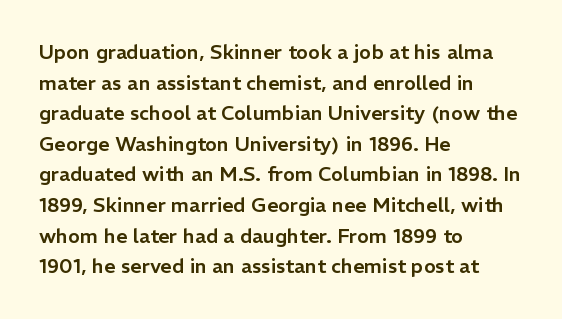
{"italic": "no", "underline": "no", "align": "left", "line_spacing": "normal", "line_spacing_ratio": 1.53, "letter_spacing": "normal", "letter_spacing_em": 0.0, "glyph_px": 20}
